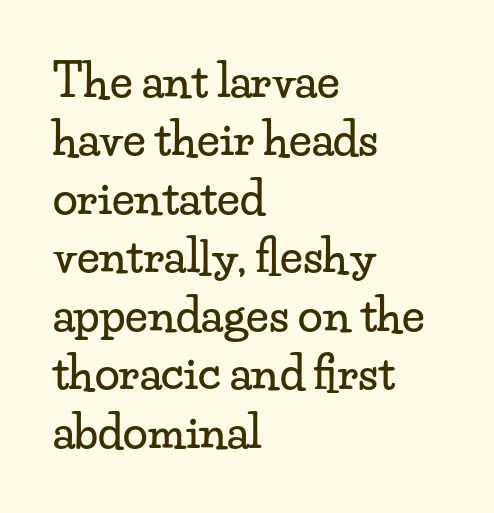
Q: Is the text italic (slanted)? A: No, it is upright.
Q: Is the typeface a serif or a sans-serif typeface? A: Serif.
Q: Is the text underlined? A: No.
Q: How is the paragraph aligned? A: Left-aligned.
Q: Is the spacing between letters normal or unusually wide? A: Normal.
Q: Is the spacing between lines tight, normal or loose? A: Normal.
Q: Width (condensed, normal, or wide)? A: Wide.
Q: Stroke contrast? A: Low.
Q: x-height? A: Small.
Q: Monospaced? A: No.
